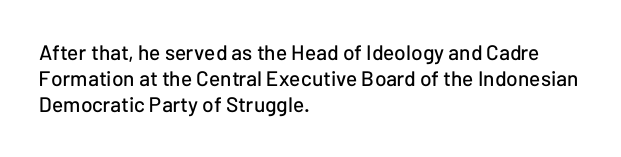
The image shows 21 px text type, upright; set left-aligned, line spacing 1.23x, normal letter spacing, not underlined.
